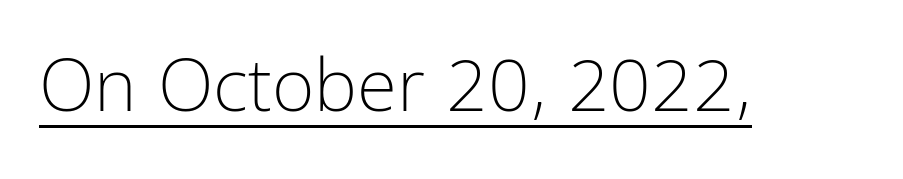
The image shows 73 px light, condensed sans-serif type, upright; set normal letter spacing, underlined; low stroke contrast and a medium x-height.
